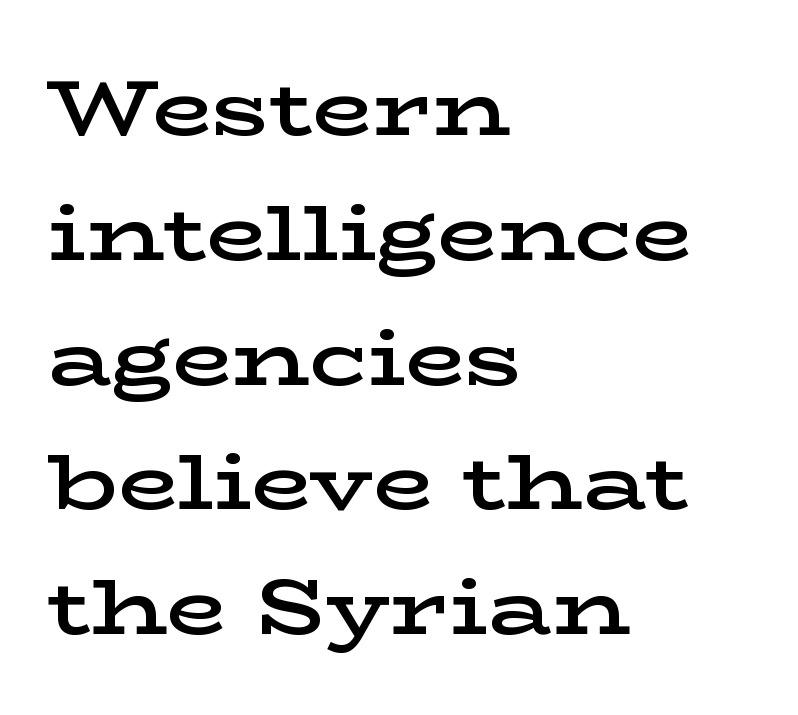
The image shows 78 px semibold, wide serif type, upright; set left-aligned, normal line spacing (1.6x), normal letter spacing, not underlined; low stroke contrast and a medium x-height.
